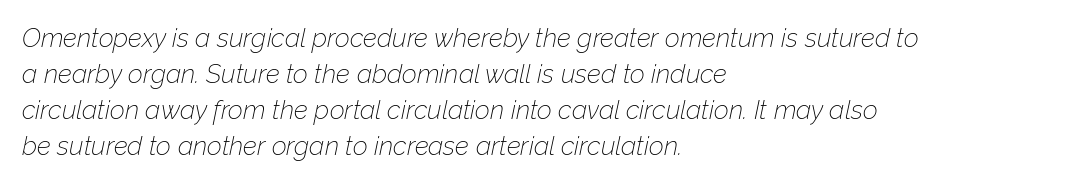
Q: Is the text bold? A: No.
Q: Is the text italic (slanted)? A: Yes, it leans right by about 12 degrees.
Q: Is the text underlined? A: No.
Q: How is the paragraph aligned? A: Left-aligned.
Q: Is the spacing between letters normal or unusually wide? A: Normal.
Q: Is the spacing between lines tight, normal or loose? A: Normal.
